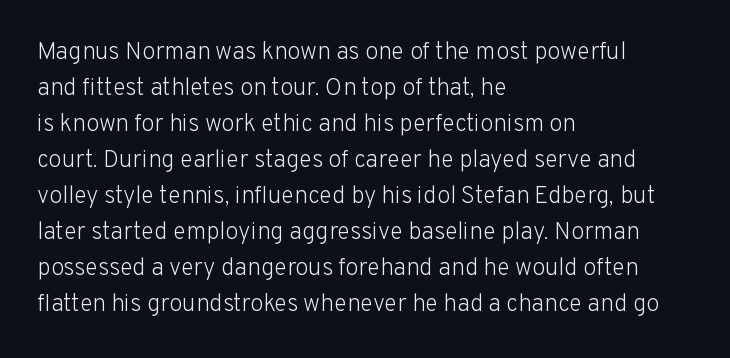
There is no visible air inserted between adjacent glyphs. The rendering anchors every line to the left-hand side. Counters stay open thanks to moderate or lighter strokes. Is there much room between lines? A standard amount, neither cramped nor airy. Type without underlining.
